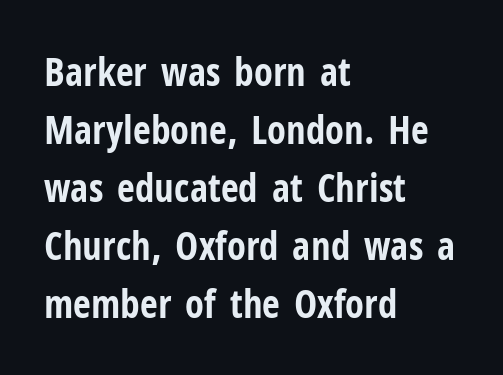
{"serif": "no", "italic": "no", "bold": "yes", "weight": "bold", "width": "condensed", "stroke_contrast": "low", "x_height": "medium", "monospaced": "no", "underline": "no", "align": "left", "line_spacing": "normal", "line_spacing_ratio": 1.49, "letter_spacing": "normal", "letter_spacing_em": 0.0, "glyph_px": 39}
